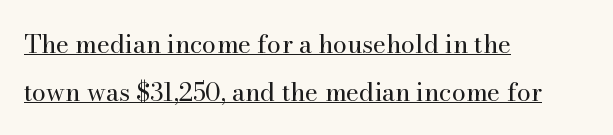
Q: Is the text bold? A: No.
Q: Is the text italic (slanted)? A: No, it is upright.
Q: Is the text underlined? A: Yes.
Q: How is the paragraph aligned? A: Left-aligned.
Q: Is the spacing between letters normal or unusually wide? A: Normal.
Q: Is the spacing between lines tight, normal or loose? A: Loose.
